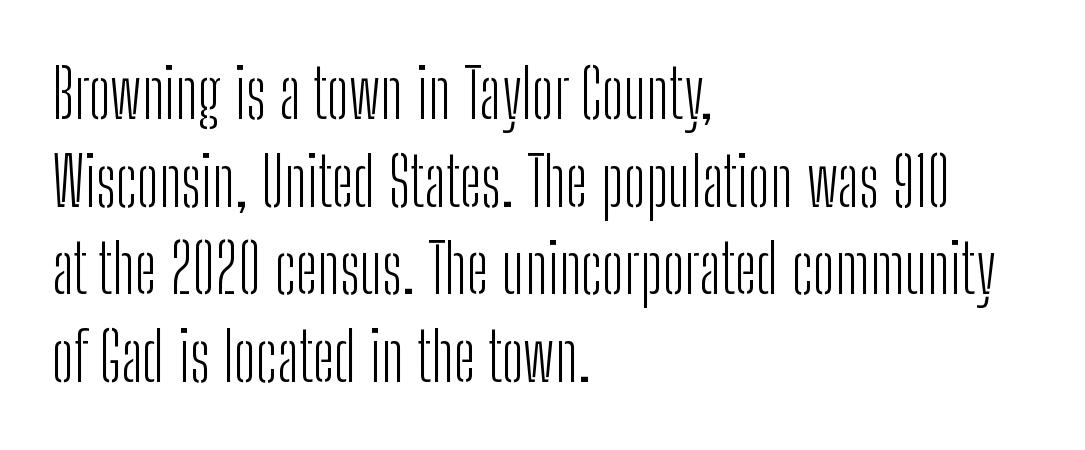
Q: Is the text bold? A: No.
Q: Is the text italic (slanted)? A: No, it is upright.
Q: Is the typeface a serif or a sans-serif typeface? A: Sans-serif.
Q: Is the text underlined? A: No.
Q: How is the paragraph aligned? A: Left-aligned.
Q: Is the spacing between letters normal or unusually wide? A: Normal.
Q: Is the spacing between lines tight, normal or loose? A: Normal.
Q: Width (condensed, normal, or wide)? A: Condensed.
Q: Stroke contrast? A: Low.
Q: x-height? A: Medium.
Q: Monospaced? A: No.
